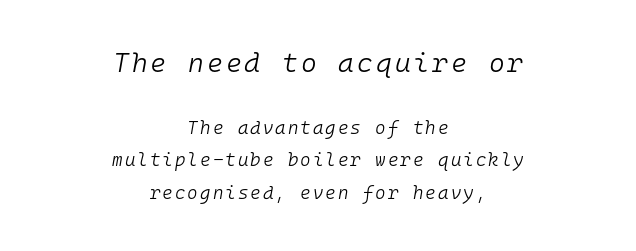
The image shows 27 px text type, italic (leaning right); set centered, line spacing 1.82x, not underlined; the first (top) block is 1.5x larger.
